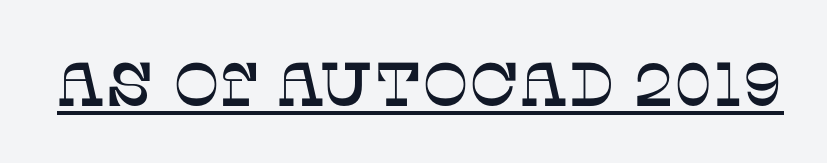
Nope, not italic — everything's standing straight. Compared with undecorated copy, this sample adds a rule below the words. What stands out about the letter spacing? Nothing — it is the standard amount. The rendering uses natural spacing where letterforms have individual widths.
